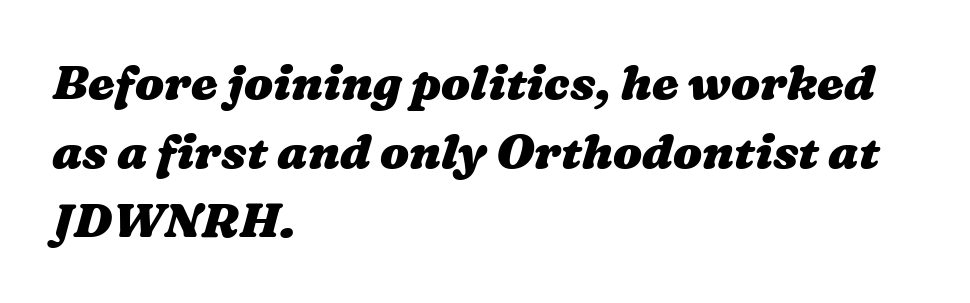
Q: Is the text bold? A: Yes.
Q: Is the text underlined? A: No.
Q: How is the paragraph aligned? A: Left-aligned.
Q: Is the spacing between letters normal or unusually wide? A: Normal.
Q: Is the spacing between lines tight, normal or loose? A: Normal.
Q: Width (condensed, normal, or wide)? A: Wide.
Q: Stroke contrast? A: Medium.
Q: x-height? A: Medium.
Q: Monospaced? A: No.
